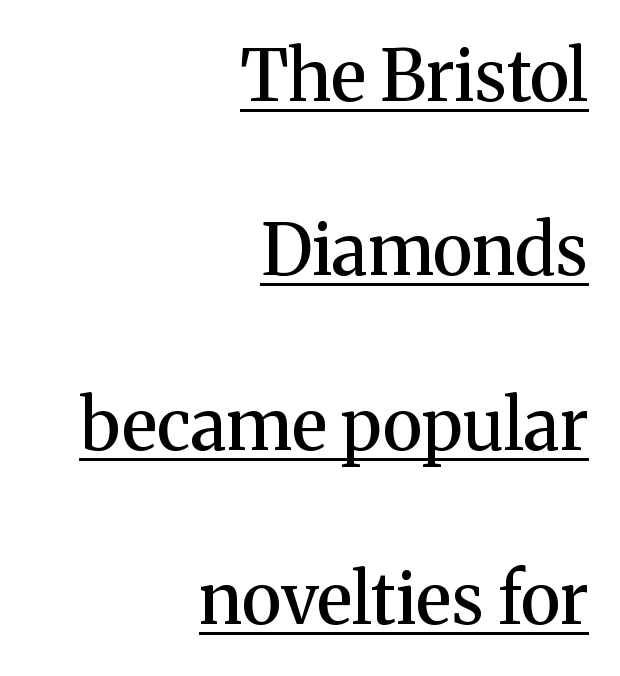
To sum up the face: it has serifs. Quick note: not italic, upright. Rows of type keep a wide berth in the vertical direction. The typesetting leans somewhat heavy: a semibold. Visually the block forms a straight wall on the right and a jagged coastline on the left. Each letter keeps its own natural width here, so spacing adapts to shape.
